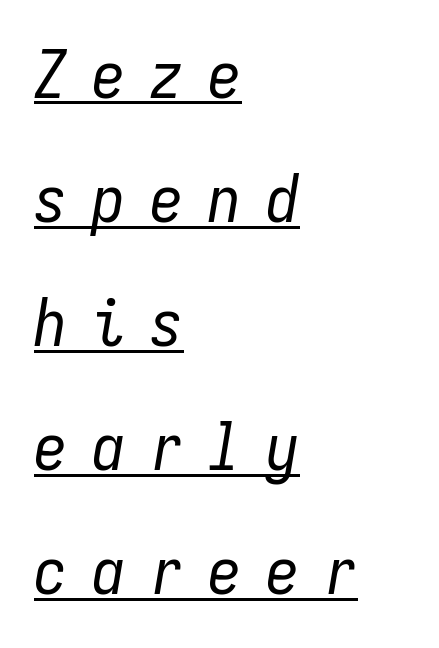
Does a line run under the words? Yes, clearly. Emphasis-style slanted type is in use. Fixed-width glyphs throughout — classic coding-font behaviour. On a weight scale, this lands at 450 or below. Caption: multi-line text, flush left, ragged right.
